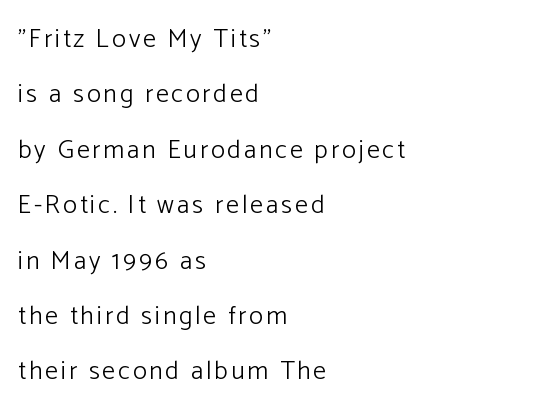
{"italic": "no", "bold": "no", "underline": "no", "align": "left", "line_spacing": "loose", "line_spacing_ratio": 2.13, "glyph_px": 26}
